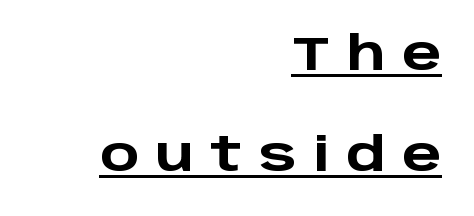
The image shows 46 px heavy, wide sans-serif type, upright; set right-aligned, loose line spacing (2.19x), unusually wide letter spacing (+0.36 em), underlined; low stroke contrast and a large x-height.
